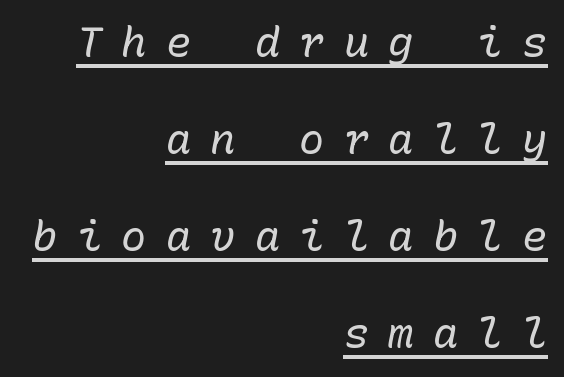
The glyphs look as if they've been sheared to an angle. Line endings align vertically; line beginnings do not. In terms of letterspacing, this is a distinctly airy, spread setting. Fixed-width glyphs throughout — classic coding-font behaviour. The passage shown stacks its lines with a broad gap.
